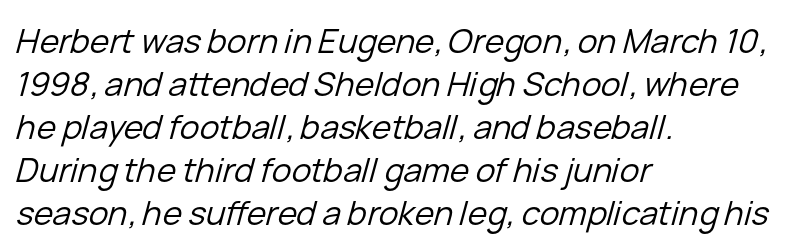
Short and long lines alike share a common starting point at left. Glyph-to-glyph distance matches everyday printed text. The rows are spaced the way most documents space them. This sample uses an oblique cut, with every glyph tilted off the vertical.
